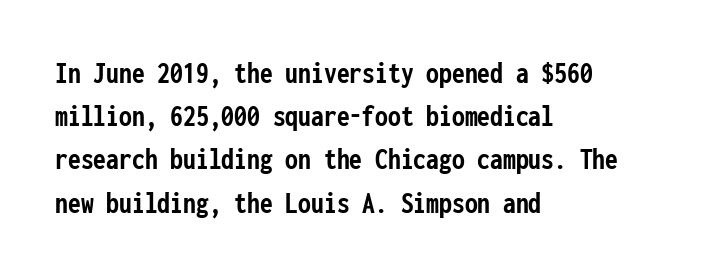
The image shows 32 px semibold, condensed sans-serif type, upright, monospaced; set left-aligned, normal line spacing (1.35x), normal letter spacing, not underlined; low stroke contrast and a medium x-height.
